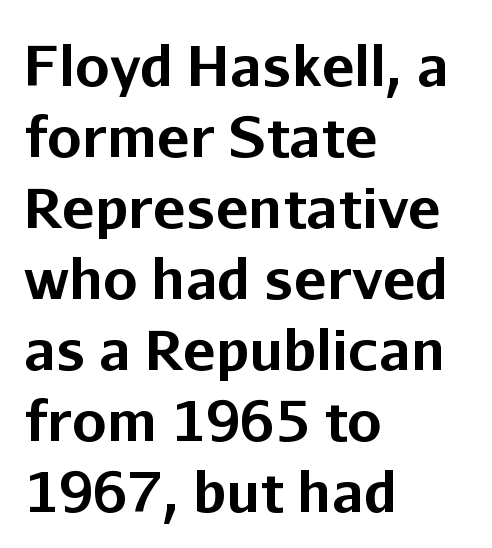
Where is the straight margin? On the left. Varying glyph widths throughout — classic text-font behaviour. Line spacing here is normal. In terms of posture, this sample is upright. Tracking value appears to be zero — textbook default spacing. Note: no serifs on the glyphs.
